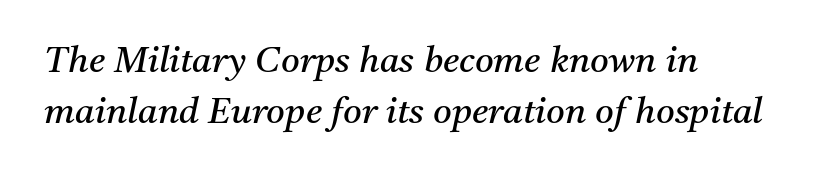
The vertical gap from one line to the next is medium. Unmarked baselines from the first word to the last. The line texture is even and compact thanks to regular tracking. Notice how the stems are inclined rather than vertical — that's the hallmark of italics.
